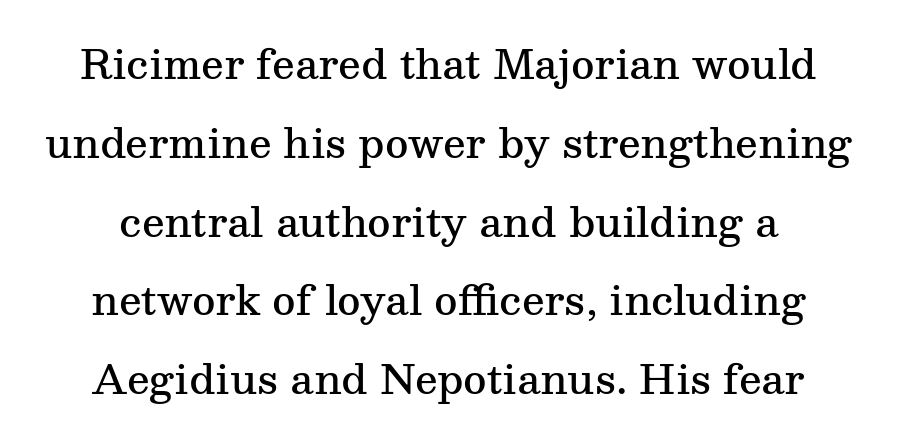
Letterform terminals end in serifs throughout the passage. The rendering keeps characters at their native spacing. Rendered with straight, roman letterforms. Unmarked baselines from the first word to the last. Set as a demibold, roughly 600 on the weight scale. The line-height multiplier appears high, well above default.
